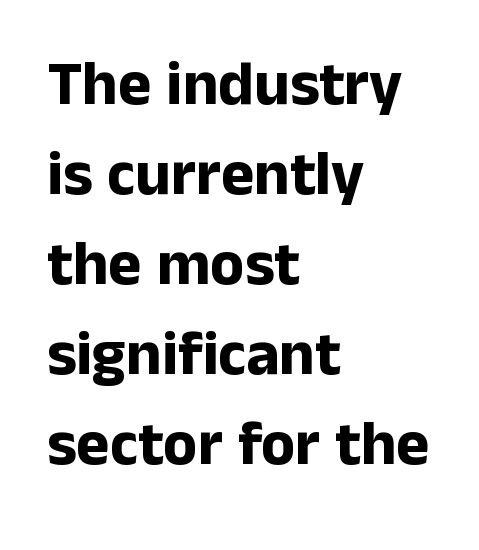
{"serif": "no", "italic": "no", "bold": "yes", "weight": "bold", "width": "normal", "stroke_contrast": "low", "x_height": "medium", "monospaced": "no", "underline": "no", "align": "left", "line_spacing": "normal", "line_spacing_ratio": 1.43, "letter_spacing": "normal", "letter_spacing_em": 0.0, "glyph_px": 63}
